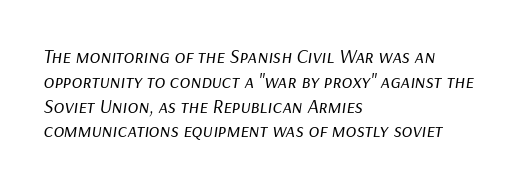
The glyphs look as if they've been sheared to an angle. The font is comparable to plain body text, perhaps lighter. The compositor pushed each line to the left boundary. Only glyphs here, with clear space below each row.
